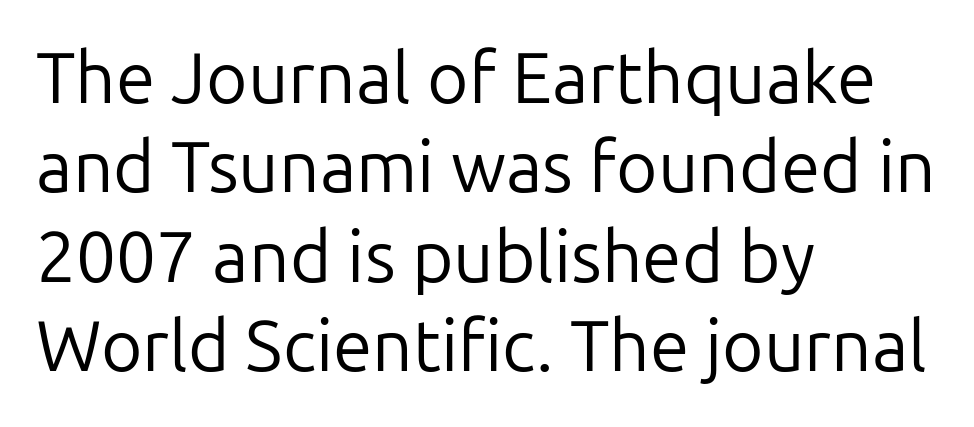
Q: Is the text bold? A: No.
Q: Is the text italic (slanted)? A: No, it is upright.
Q: Is the typeface a serif or a sans-serif typeface? A: Sans-serif.
Q: Is the text underlined? A: No.
Q: How is the paragraph aligned? A: Left-aligned.
Q: Is the spacing between letters normal or unusually wide? A: Normal.
Q: Is the spacing between lines tight, normal or loose? A: Normal.
Q: Width (condensed, normal, or wide)? A: Normal.
Q: Stroke contrast? A: Low.
Q: x-height? A: Medium.
Q: Monospaced? A: No.
